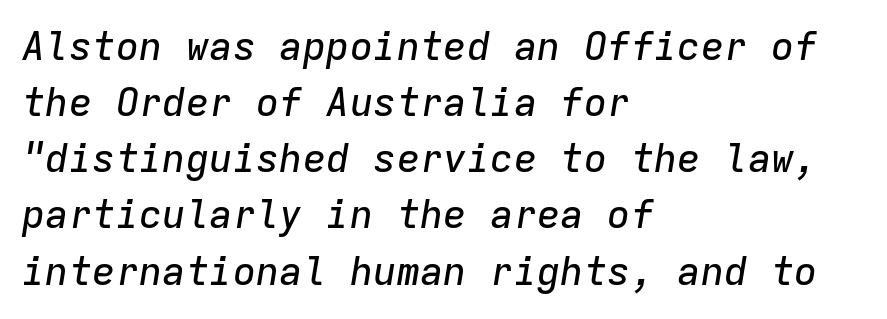
{"italic": "yes", "lean": "right", "slant_degrees": 9, "width": "normal", "stroke_contrast": "low", "x_height": "medium", "monospaced": "yes", "underline": "no", "align": "left", "line_spacing": "normal", "line_spacing_ratio": 1.44, "letter_spacing": "normal", "letter_spacing_em": 0.0, "glyph_px": 39}
